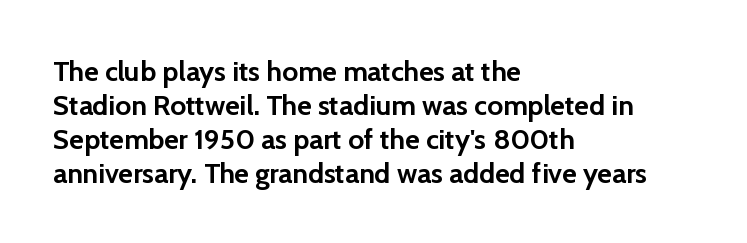
Q: Is the text bold? A: Yes.
Q: Is the text italic (slanted)? A: No, it is upright.
Q: Is the typeface a serif or a sans-serif typeface? A: Sans-serif.
Q: Is the text underlined? A: No.
Q: How is the paragraph aligned? A: Left-aligned.
Q: Is the spacing between letters normal or unusually wide? A: Normal.
Q: Width (condensed, normal, or wide)? A: Normal.
Q: Stroke contrast? A: Low.
Q: x-height? A: Medium.
Q: Monospaced? A: No.
